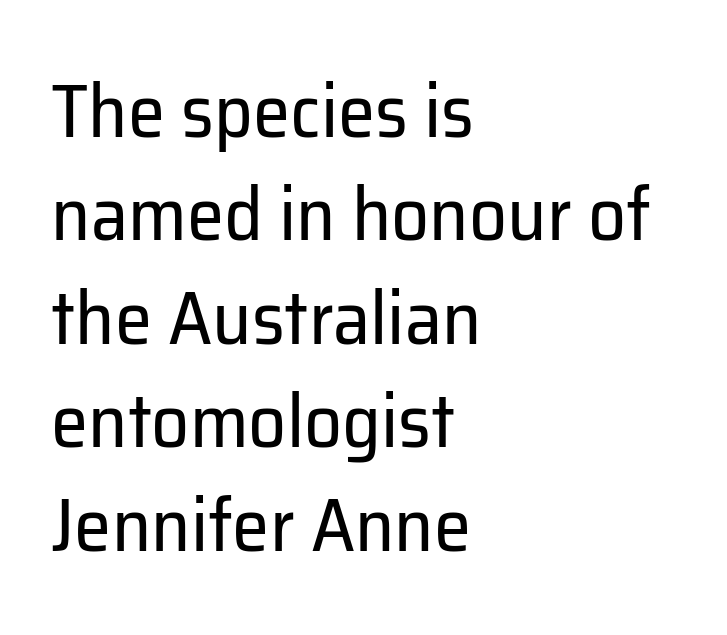
The lines are quadded left. The space between consecutive lines is moderate. Words appear dense and cohesive because spacing is normal. Honestly, there is no underline to notice here at all. This is sans-serif lettering, the kind often seen on screens and signage.
